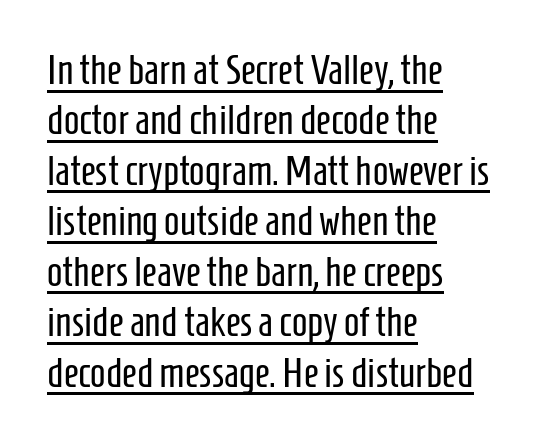
Q: Is the text bold? A: No.
Q: Is the text italic (slanted)? A: No, it is upright.
Q: Is the typeface a serif or a sans-serif typeface? A: Sans-serif.
Q: Is the text underlined? A: Yes.
Q: How is the paragraph aligned? A: Left-aligned.
Q: Is the spacing between letters normal or unusually wide? A: Normal.
Q: Width (condensed, normal, or wide)? A: Condensed.
Q: Stroke contrast? A: Low.
Q: x-height? A: Medium.
Q: Monospaced? A: No.
